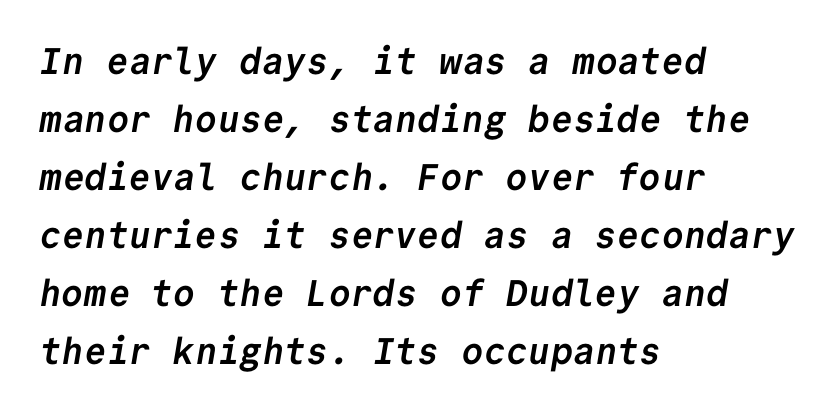
Q: Is the text bold? A: Yes.
Q: Is the typeface a serif or a sans-serif typeface? A: Sans-serif.
Q: Is the text underlined? A: No.
Q: How is the paragraph aligned? A: Left-aligned.
Q: Is the spacing between letters normal or unusually wide? A: Normal.
Q: Is the spacing between lines tight, normal or loose? A: Normal.
Q: Width (condensed, normal, or wide)? A: Normal.
Q: Stroke contrast? A: Low.
Q: x-height? A: Medium.
Q: Monospaced? A: Yes.
